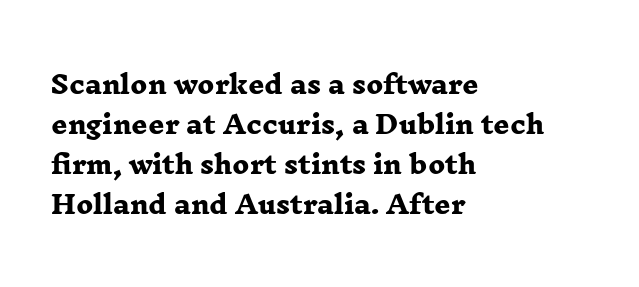
Rule under the text: the space is simply empty. In terms of weight, the rendering is a true, heavy bold. Horizontal bands of white between lines are of average thickness. The letters sit at their default tracking, neither squeezed nor spread. In CSS terms this would be text-align: left.
